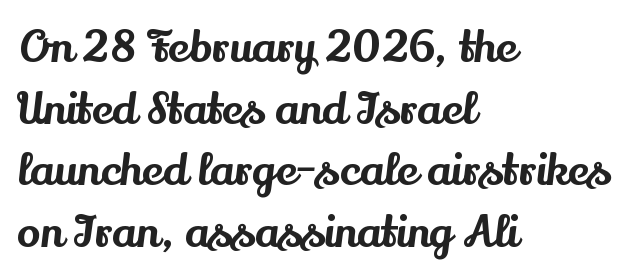
The image shows 44 px serif type; set left-aligned, normal line spacing (1.4x), normal letter spacing, not underlined; medium stroke contrast and a small x-height.
